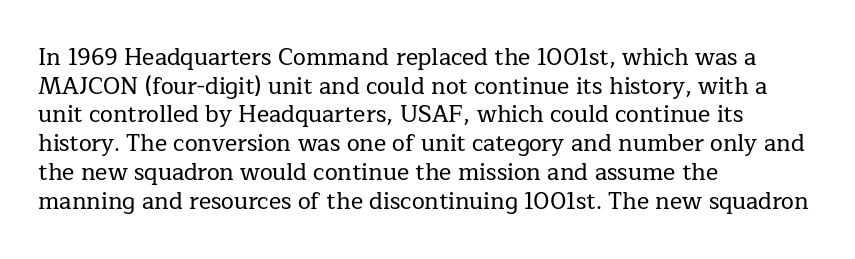
Quick note: not italic, upright. The letters sit at their default tracking, neither squeezed nor spread. The space between consecutive lines is moderate. This sample is left-justified, so line endings fall wherever the words run out. The string is rendered with underlining switched off.
